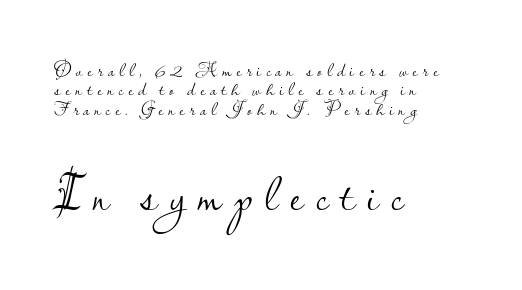
The face used here is rendered with a markedly widened letterfit. Examine the stroke ends and you'll find no serifs. Do the characters align in a grid? No, the font is proportional. The text block is weighted toward the left margin, trailing off unevenly rightward. Quick note: underline off.
